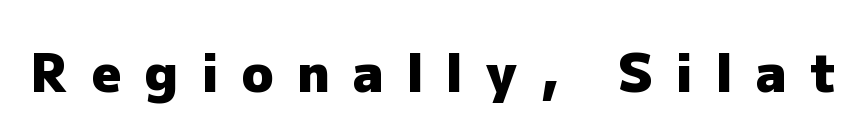
Q: Is the text bold? A: Yes.
Q: Is the text italic (slanted)? A: No, it is upright.
Q: Is the typeface a serif or a sans-serif typeface? A: Sans-serif.
Q: Is the text underlined? A: No.
Q: Is the spacing between letters normal or unusually wide? A: Unusually wide.
Q: Width (condensed, normal, or wide)? A: Normal.
Q: Stroke contrast? A: Low.
Q: x-height? A: Medium.
Q: Monospaced? A: No.
